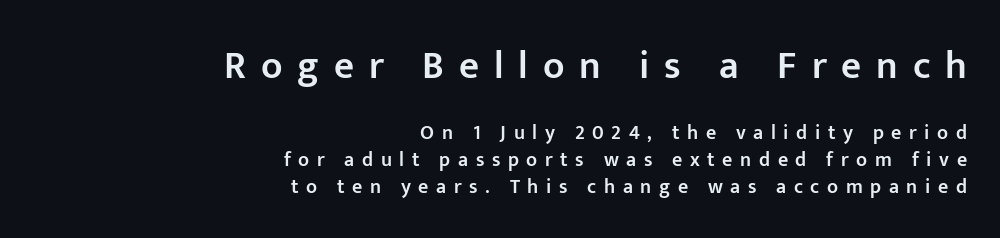
Q: Is the text bold? A: Semi-bold.
Q: Is the text italic (slanted)? A: No, it is upright.
Q: Is the typeface a serif or a sans-serif typeface? A: Sans-serif.
Q: Is the text underlined? A: No.
Q: How is the paragraph aligned? A: Right-aligned.
Q: Is the spacing between letters normal or unusually wide? A: Unusually wide.
Q: Is the spacing between lines tight, normal or loose? A: Normal.
Q: Which block of text is set in a larger size, the first (top) or the second (bottom)? A: The first (top) one.
Q: Width (condensed, normal, or wide)? A: Normal.
Q: Stroke contrast? A: Low.
Q: x-height? A: Medium.
Q: Monospaced? A: No.
